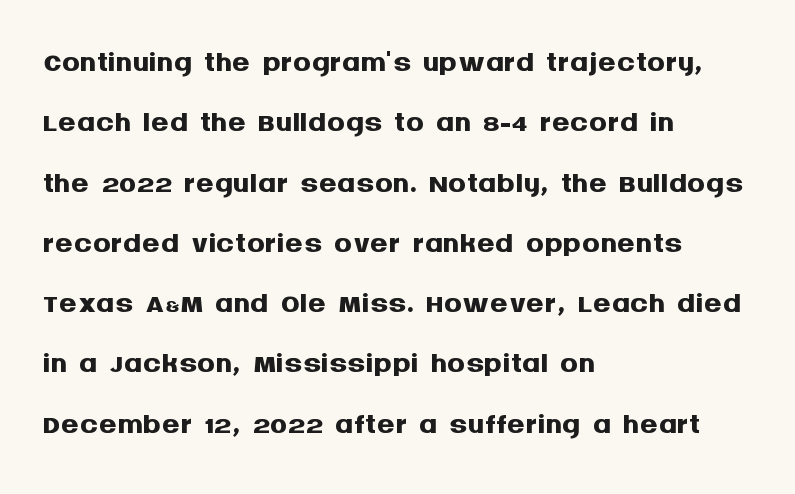
{"serif": "no", "italic": "no", "bold": "yes", "weight": "semibold", "width": "normal", "stroke_contrast": "medium", "x_height": "large", "monospaced": "no", "underline": "no", "align": "left", "line_spacing": "normal", "line_spacing_ratio": 1.34, "letter_spacing": "normal", "letter_spacing_em": 0.0, "glyph_px": 45}
